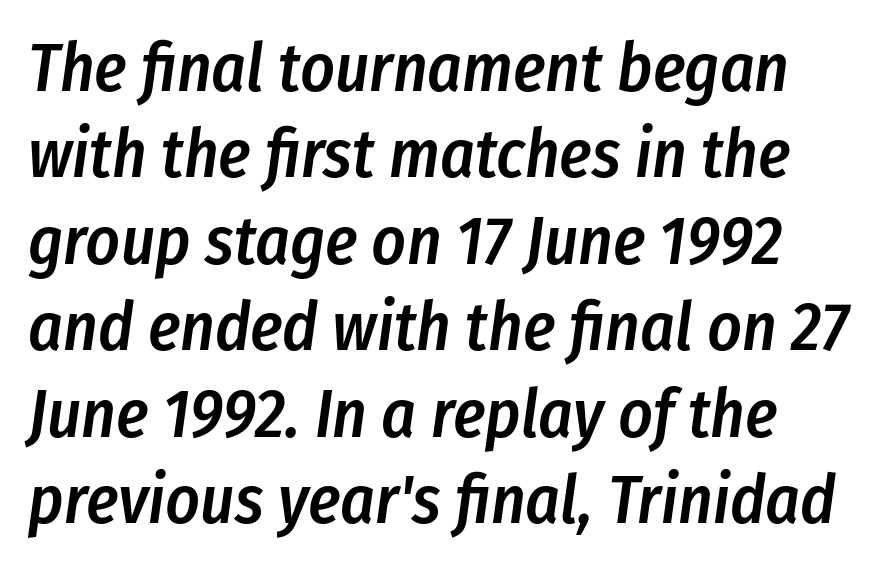
Here the designer chose a conventional face with non-uniform glyph widths. The rendering uses a moderate line-height, typical for paragraphs. The rendering uses a semibold face; strokes are thickened but not to full bold. The paragraph shown leans on its left margin.
